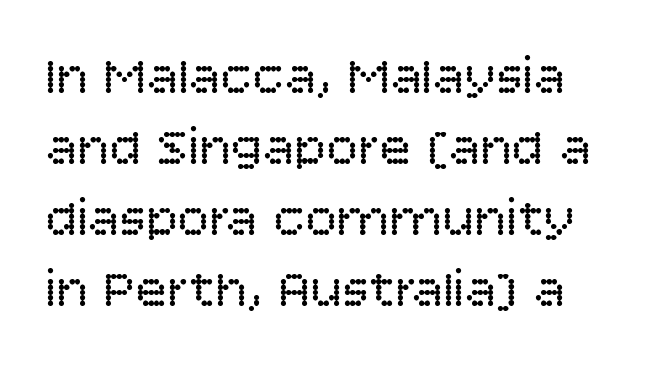
The image shows 53 px regular-weight sans-serif type, upright; set normal line spacing (1.34x), normal letter spacing, not underlined; low stroke contrast and a large x-height.
